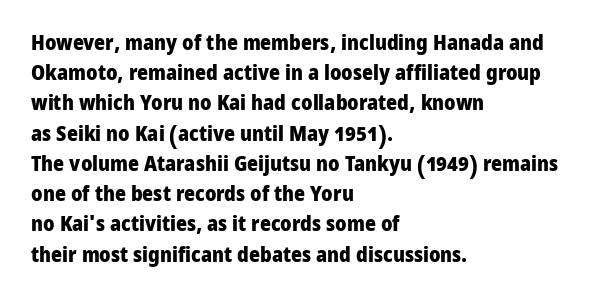
Q: Is the text bold? A: Yes.
Q: Is the text italic (slanted)? A: No, it is upright.
Q: Is the text underlined? A: No.
Q: How is the paragraph aligned? A: Left-aligned.
Q: Is the spacing between letters normal or unusually wide? A: Normal.
Q: Is the spacing between lines tight, normal or loose? A: Normal.
